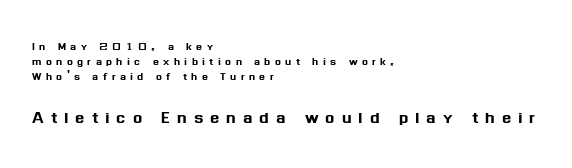
The image shows 22 px text type, upright; set left-aligned, tight line spacing (1.08x), unusually wide letter spacing (+0.31 em), not underlined; the second (bottom) block is 1.57x larger.
